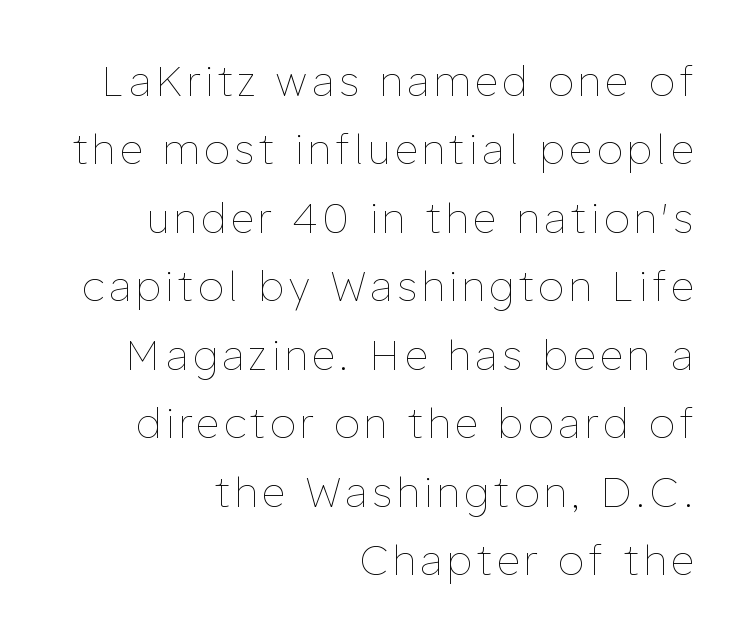
Short and long lines alike share a common ending point at right. Does the lettering tilt? It doesn't — this is upright. Compared with a typical body face, this is equally light or lighter still. Baseline-to-baseline distance is the conventional proportion of letter height.
